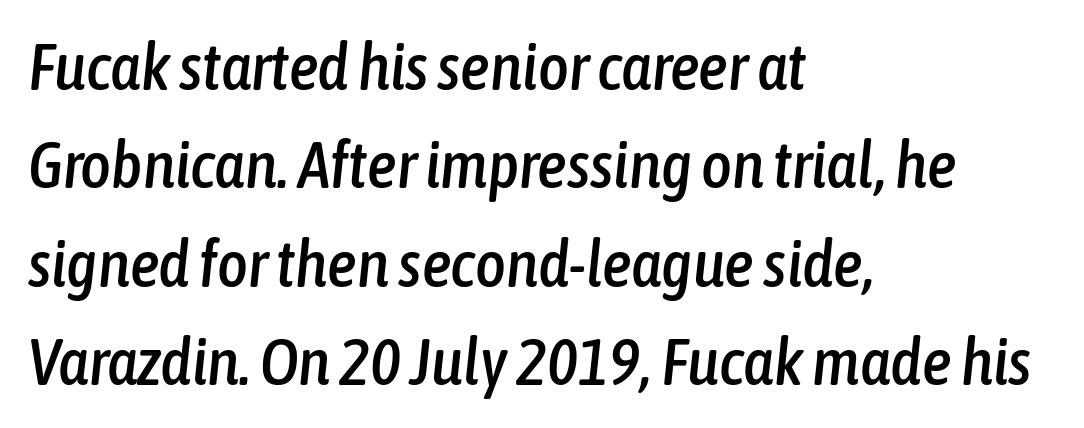
{"italic": "yes", "lean": "right", "slant_degrees": 6, "width": "condensed", "stroke_contrast": "low", "x_height": "medium", "monospaced": "no", "underline": "no", "align": "left", "line_spacing": "normal", "line_spacing_ratio": 1.49, "letter_spacing": "normal", "letter_spacing_em": 0.0, "glyph_px": 66}
